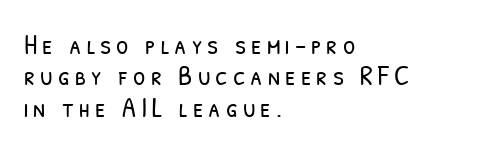
No letter is thick-stroked: the sample isn't bold. A student would call this left alignment; a typographer would say flush left, rag right. Has an underline been added? It has not. A typesetter would call this leading minimal, almost set solid. Here the designer chose a conventional face with non-uniform glyph widths.
